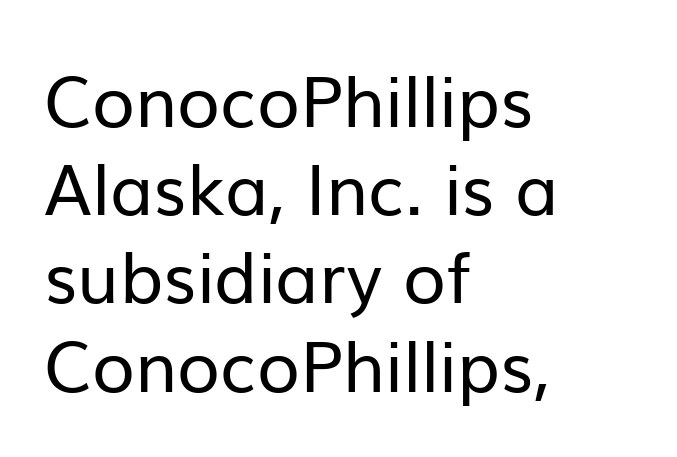
{"serif": "no", "italic": "no", "bold": "no", "weight": "regular", "width": "normal", "stroke_contrast": "low", "x_height": "medium", "monospaced": "no", "underline": "no", "align": "left", "line_spacing": "normal", "line_spacing_ratio": 1.26, "letter_spacing": "normal", "letter_spacing_em": 0.0, "glyph_px": 70}
